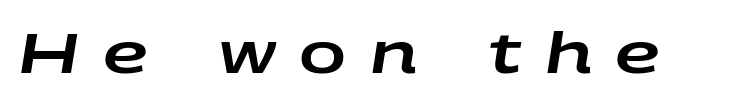
The passage shown leans; its letterforms are oblique. Only glyphs here, with clear space below each row. Is the letter spacing exaggerated? Yes — the characters are pushed far apart. Spacing verdict: proportional, widths tailored to each character.
